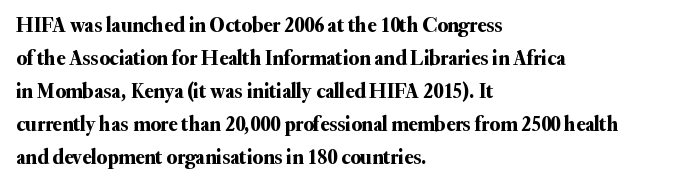
{"italic": "no", "underline": "no", "align": "left", "line_spacing": "normal", "line_spacing_ratio": 1.57, "letter_spacing": "normal", "letter_spacing_em": 0.0, "glyph_px": 21}
